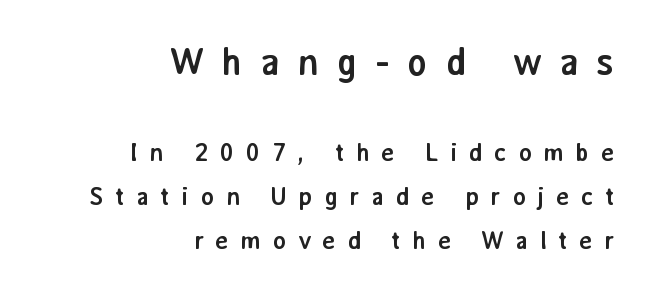
The image shows 38 px semibold sans-serif type, upright; set right-aligned, line spacing 1.77x, unusually wide letter spacing (+0.46 em), not underlined; the first (top) block is 1.52x larger; low stroke contrast and a medium x-height.
